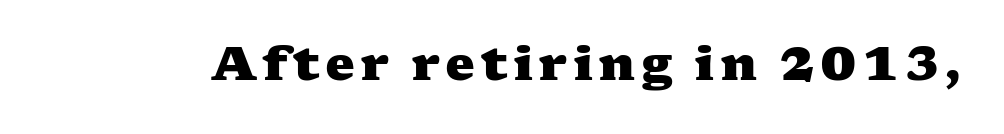
The image shows 47 px heavy, wide serif type; set not underlined; medium stroke contrast and a medium x-height.
